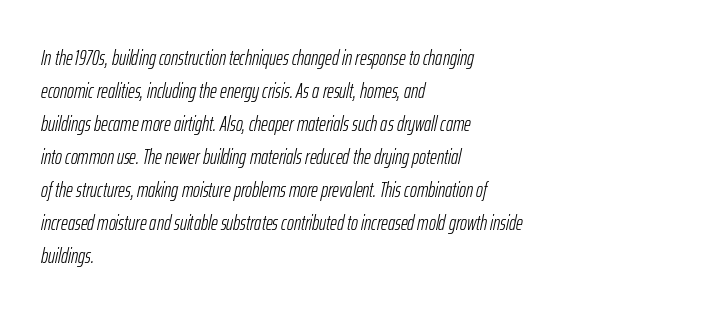
Q: Is the text bold? A: No.
Q: Is the text italic (slanted)? A: Yes, it leans right by about 12 degrees.
Q: Is the text underlined? A: No.
Q: How is the paragraph aligned? A: Left-aligned.
Q: Is the spacing between letters normal or unusually wide? A: Normal.
Q: Is the spacing between lines tight, normal or loose? A: Normal.
